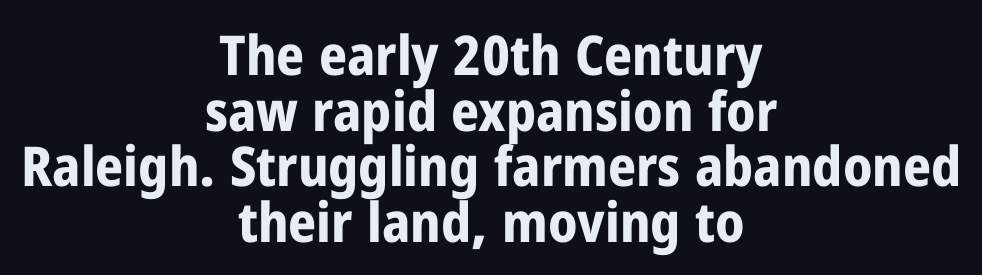
{"serif": "no", "italic": "no", "bold": "yes", "weight": "bold", "width": "condensed", "stroke_contrast": "low", "x_height": "medium", "monospaced": "no", "underline": "no", "align": "center", "line_spacing": "tight", "line_spacing_ratio": 1.01, "letter_spacing": "normal", "letter_spacing_em": 0.0, "glyph_px": 55}
